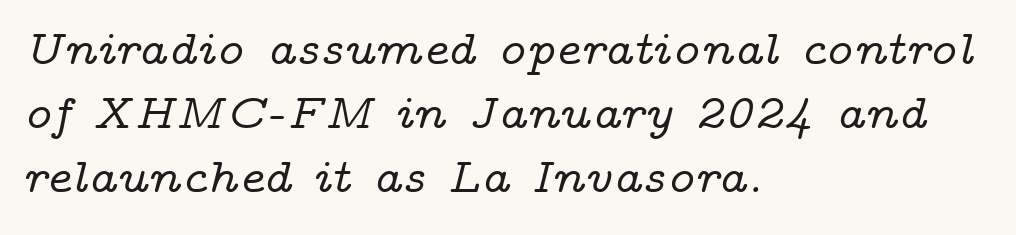
Line starts are locked; line ends wander. Unmarked baselines from the first word to the last. You could not count columns in this text — the font is proportionally spaced. Unlike a clean sans, this face finishes its strokes with serifs. These lines keep a tight, regular rhythm from letter to letter. Tall strokes in this sample are angled rather than plumb.
